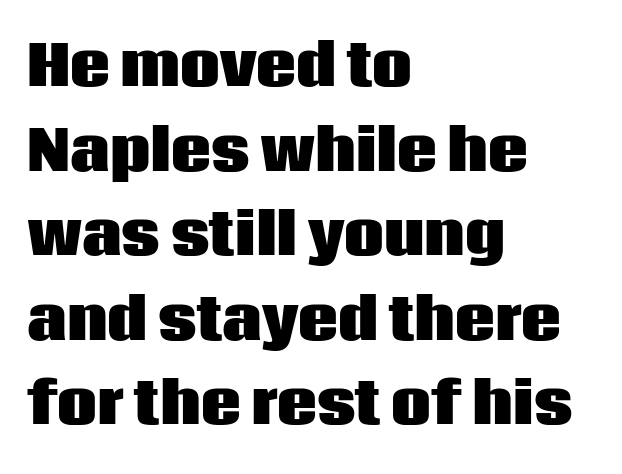
The image shows 56 px heavy sans-serif type, upright; set left-aligned, normal line spacing (1.51x), normal letter spacing, not underlined; low stroke contrast and a large x-height.
